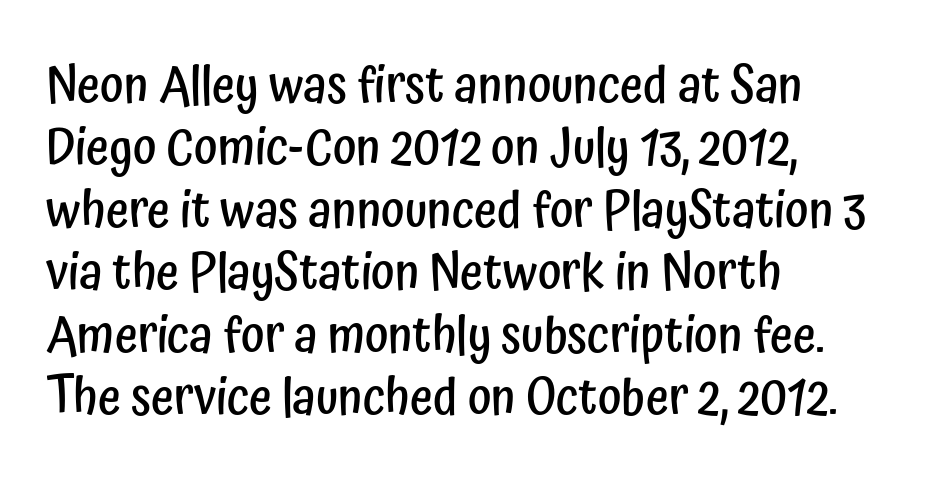
The image shows 50 px semibold, condensed sans-serif type, upright; set left-aligned, normal line spacing (1.25x), normal letter spacing, not underlined; low stroke contrast and a medium x-height.
